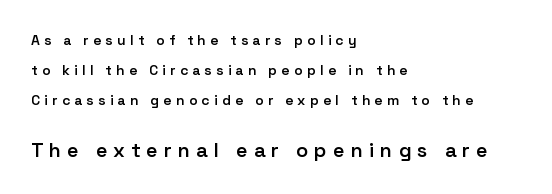
If you drew a line through each stem, it would be perfectly vertical. A great deal of white space separates one row of letters from the next. How are the letters spaced? Widely, with obvious added tracking. Nobody drew a line under any word here.
